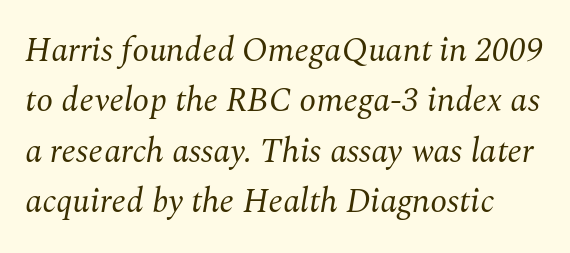
{"serif": "yes", "italic": "yes", "lean": "right", "slant_degrees": 10, "bold": "no", "weight": "regular", "width": "normal", "stroke_contrast": "medium", "x_height": "medium", "monospaced": "no", "underline": "no", "line_spacing": "normal", "line_spacing_ratio": 1.48, "letter_spacing": "normal", "letter_spacing_em": 0.0, "glyph_px": 34}
